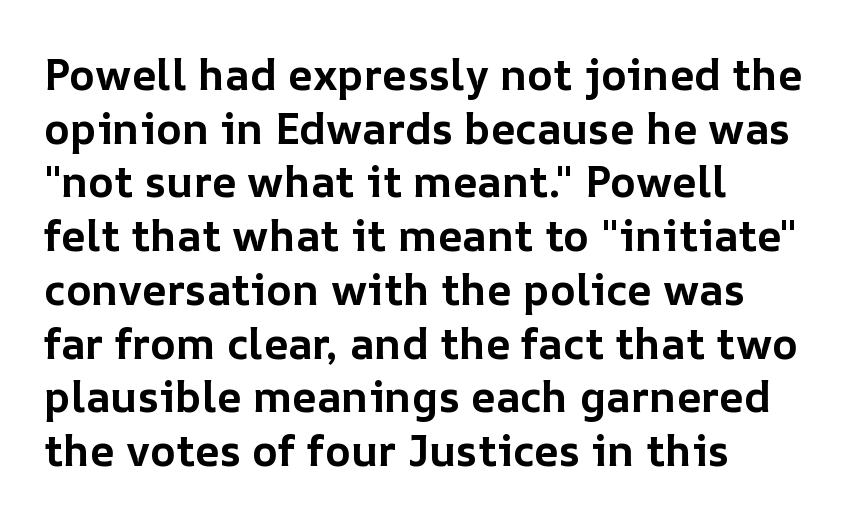
The image shows 43 px bold type, upright; set left-aligned, normal line spacing (1.25x), normal letter spacing, not underlined; low stroke contrast and a medium x-height.
